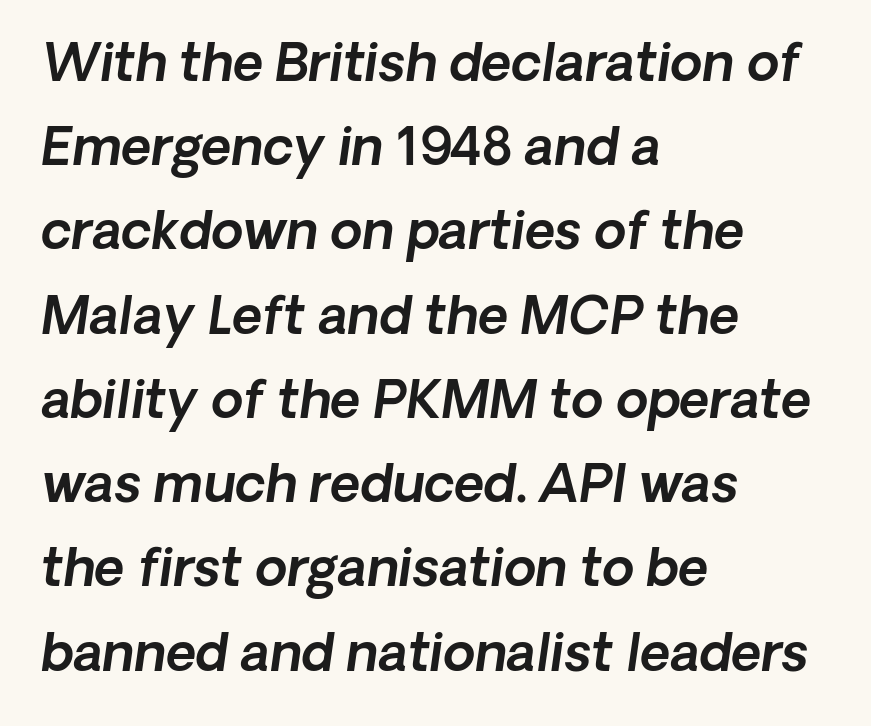
{"serif": "no", "width": "normal", "x_height": "medium", "monospaced": "no", "underline": "no", "align": "left", "line_spacing": "normal", "line_spacing_ratio": 1.62, "letter_spacing": "normal", "letter_spacing_em": 0.0, "glyph_px": 52}
